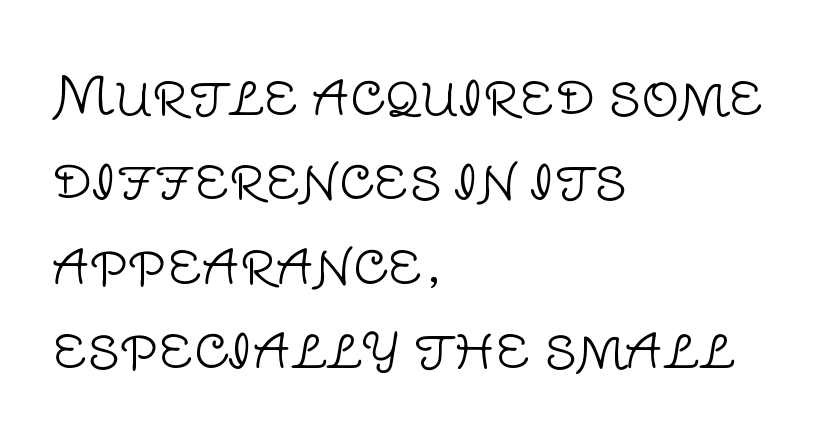
Q: Is the text bold? A: No.
Q: Is the text italic (slanted)? A: Yes.
Q: Is the typeface a serif or a sans-serif typeface? A: Sans-serif.
Q: Is the text underlined? A: No.
Q: How is the paragraph aligned? A: Left-aligned.
Q: Is the spacing between letters normal or unusually wide? A: Normal.
Q: Is the spacing between lines tight, normal or loose? A: Normal.
Q: Width (condensed, normal, or wide)? A: Normal.
Q: Stroke contrast? A: Low.
Q: x-height? A: Large.
Q: Monospaced? A: No.
